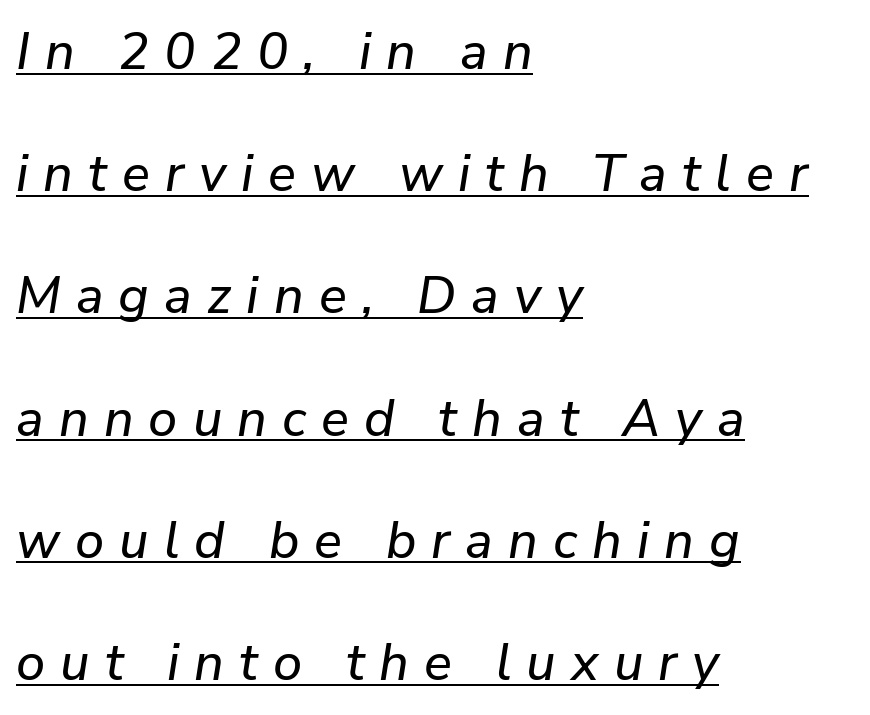
Q: Is the text italic (slanted)? A: Yes, it leans right by about 9 degrees.
Q: Is the text underlined? A: Yes.
Q: How is the paragraph aligned? A: Left-aligned.
Q: Is the spacing between letters normal or unusually wide? A: Unusually wide.
Q: Is the spacing between lines tight, normal or loose? A: Loose.
Q: Width (condensed, normal, or wide)? A: Normal.
Q: Stroke contrast? A: Low.
Q: x-height? A: Medium.
Q: Monospaced? A: No.
